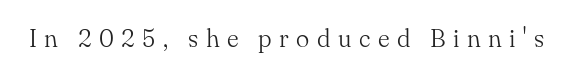
Q: Is the text bold? A: No.
Q: Is the text italic (slanted)? A: No, it is upright.
Q: Is the text underlined? A: No.
Q: Is the spacing between letters normal or unusually wide? A: Unusually wide.
